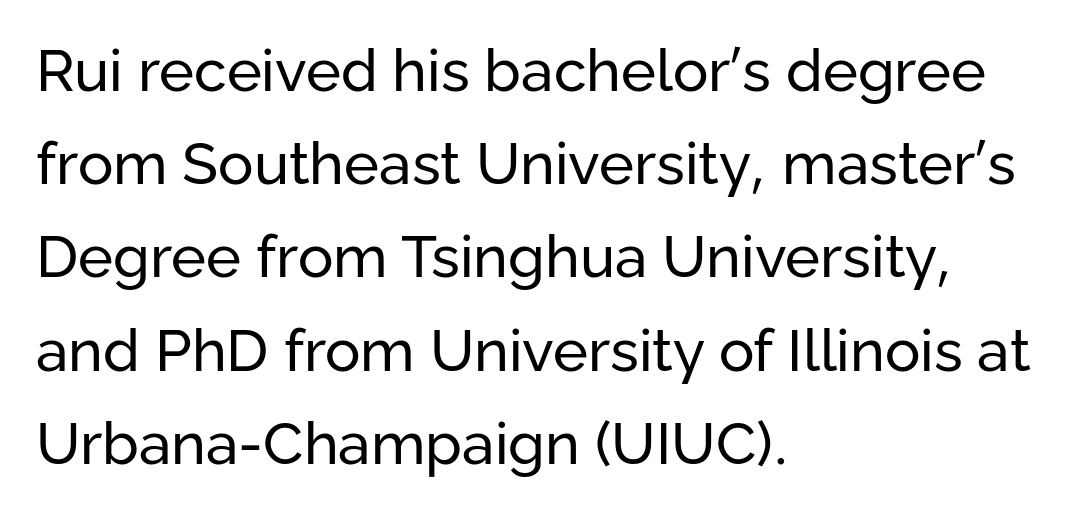
{"serif": "no", "italic": "no", "bold": "no", "weight": "regular", "width": "normal", "stroke_contrast": "low", "x_height": "medium", "monospaced": "no", "underline": "no", "align": "left", "line_spacing": "normal", "line_spacing_ratio": 1.58, "letter_spacing": "normal", "letter_spacing_em": 0.0, "glyph_px": 59}
